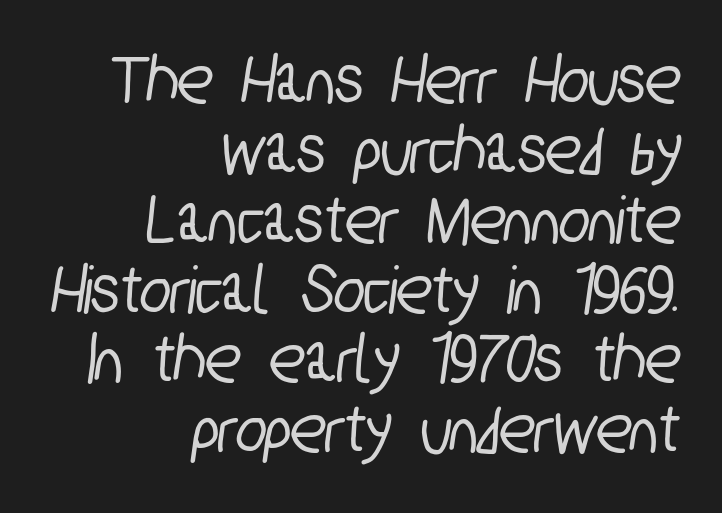
{"serif": "no", "width": "condensed", "stroke_contrast": "low", "x_height": "medium", "monospaced": "no", "underline": "no", "align": "right", "line_spacing": "tight", "line_spacing_ratio": 0.97, "letter_spacing": "normal", "letter_spacing_em": 0.0, "glyph_px": 72}
